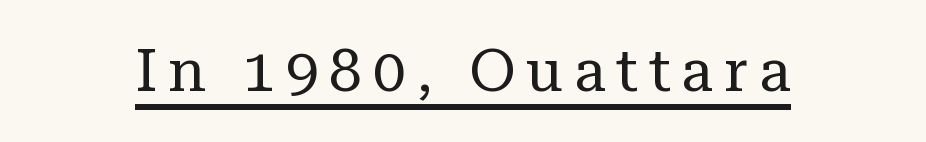
The image shows 59 px regular-weight serif type, upright; set underlined; low stroke contrast and a medium x-height.
